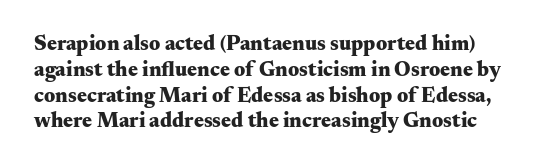
Glance below the letters and you will spot only blank space. The font's upright variant was chosen for this text. Glyph-to-glyph distance matches everyday printed text. The sample has been set heavy, in full bold.
